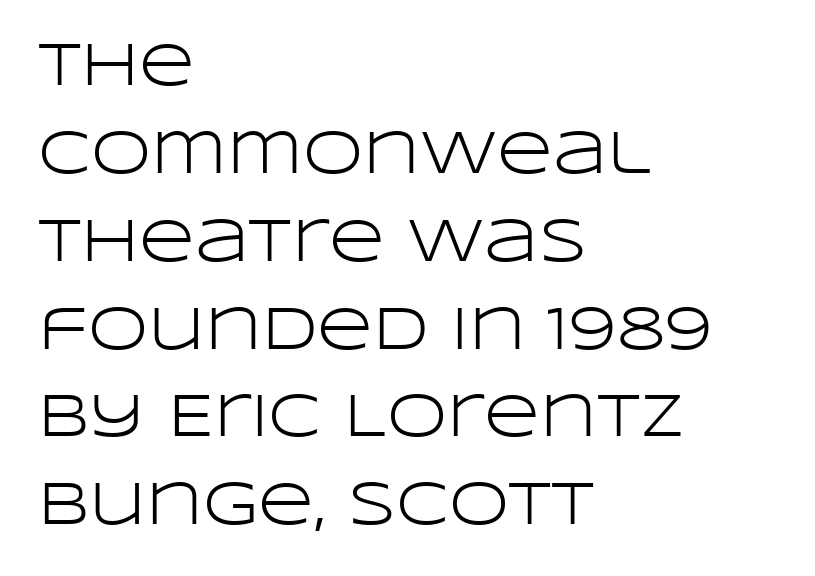
{"serif": "no", "italic": "no", "bold": "no", "weight": "light", "width": "wide", "stroke_contrast": "low", "x_height": "large", "monospaced": "no", "underline": "no", "align": "left", "line_spacing": "normal", "line_spacing_ratio": 1.44, "letter_spacing": "normal", "letter_spacing_em": 0.0, "glyph_px": 61}
